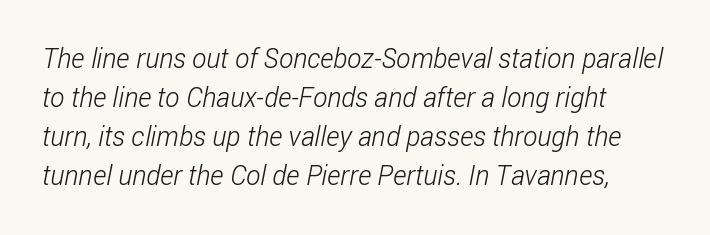
Q: Is the text bold? A: No.
Q: Is the text underlined? A: No.
Q: Is the spacing between letters normal or unusually wide? A: Normal.
Q: Is the spacing between lines tight, normal or loose? A: Normal.
